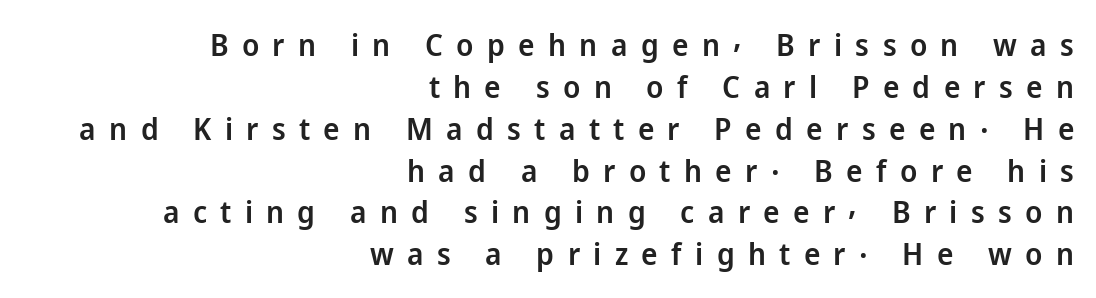
Q: Is the text bold? A: Semi-bold.
Q: Is the text italic (slanted)? A: No, it is upright.
Q: Is the typeface a serif or a sans-serif typeface? A: Sans-serif.
Q: Is the text underlined? A: No.
Q: How is the paragraph aligned? A: Right-aligned.
Q: Is the spacing between letters normal or unusually wide? A: Unusually wide.
Q: Is the spacing between lines tight, normal or loose? A: Normal.
Q: Width (condensed, normal, or wide)? A: Normal.
Q: Stroke contrast? A: Low.
Q: x-height? A: Medium.
Q: Monospaced? A: No.
